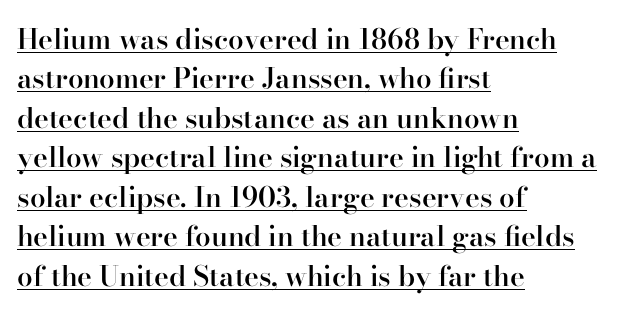
Q: Is the text bold? A: Semi-bold.
Q: Is the text italic (slanted)? A: No, it is upright.
Q: Is the typeface a serif or a sans-serif typeface? A: Serif.
Q: Is the text underlined? A: Yes.
Q: How is the paragraph aligned? A: Left-aligned.
Q: Is the spacing between letters normal or unusually wide? A: Normal.
Q: Is the spacing between lines tight, normal or loose? A: Normal.
Q: Width (condensed, normal, or wide)? A: Normal.
Q: Stroke contrast? A: High.
Q: x-height? A: Small.
Q: Monospaced? A: No.
